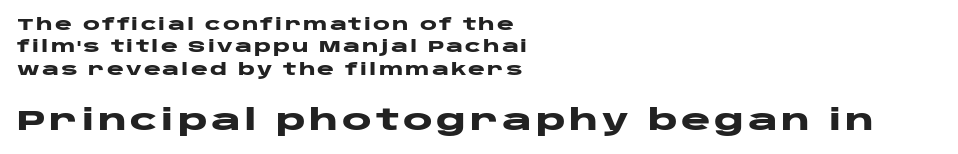
The image shows 28 px heavy, wide sans-serif type, upright; set left-aligned, normal line spacing (1.4x), not underlined; the second (bottom) block is 1.75x larger; low stroke contrast and a large x-height.
